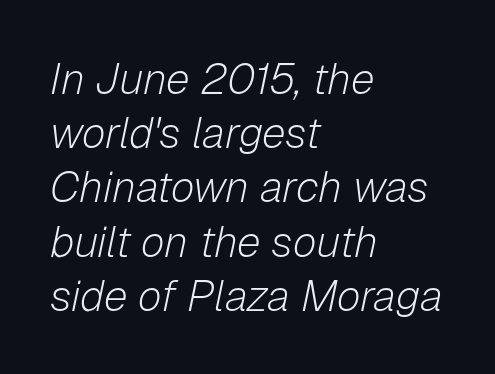
Q: Is the text bold? A: No.
Q: Is the text italic (slanted)? A: Yes, it leans right by about 12 degrees.
Q: Is the text underlined? A: No.
Q: How is the paragraph aligned? A: Left-aligned.
Q: Is the spacing between letters normal or unusually wide? A: Normal.
Q: Is the spacing between lines tight, normal or loose? A: Normal.
Q: Width (condensed, normal, or wide)? A: Normal.
Q: Stroke contrast? A: Low.
Q: x-height? A: Medium.
Q: Monospaced? A: No.
